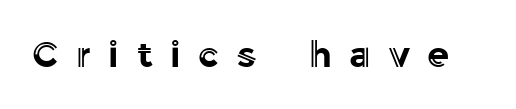
The baseline area is clear. A typesetter would mark this as roman, not italic. The line texture is sparse and dotted thanks to wide tracking. Spacing verdict: proportional, widths tailored to each character.
